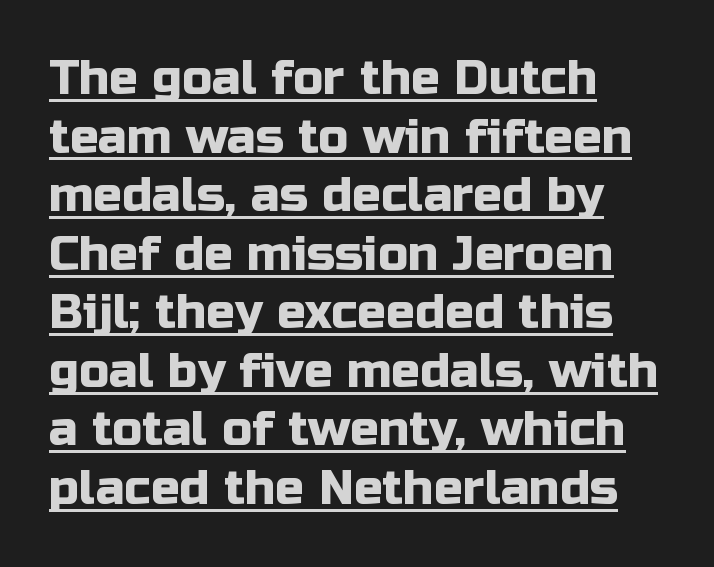
Descenders here cross a horizontal rule under the line. The letters carry no serifs — their stems end cleanly without finishing strokes. Looks like regular typesetting: each glyph gets only the width it needs. This sample is left-justified, so line endings fall wherever the words run out. The letters sit at their default tracking, neither squeezed nor spread.
